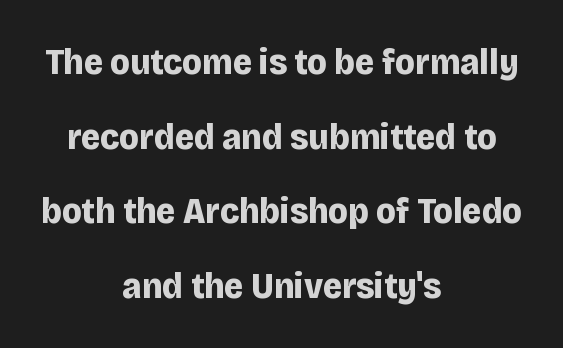
{"serif": "no", "italic": "no", "bold": "yes", "weight": "bold", "width": "normal", "stroke_contrast": "low", "x_height": "large", "monospaced": "no", "underline": "no", "align": "center", "line_spacing": "loose", "line_spacing_ratio": 2.02, "letter_spacing": "normal", "letter_spacing_em": 0.0, "glyph_px": 37}
